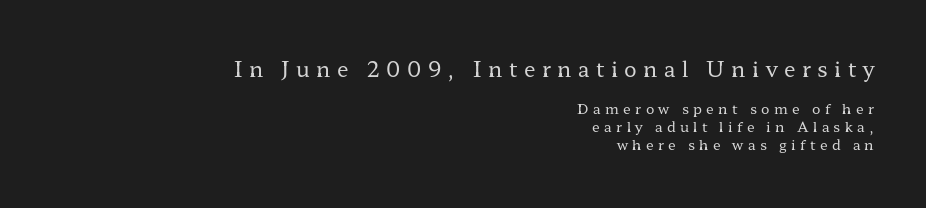
{"italic": "no", "bold": "no", "underline": "no", "align": "right", "line_spacing": "normal", "line_spacing_ratio": 1.32, "letter_spacing": "wide", "letter_spacing_em": 0.31, "larger_block": "first", "size_ratio": 1.5, "glyph_px": 21}
